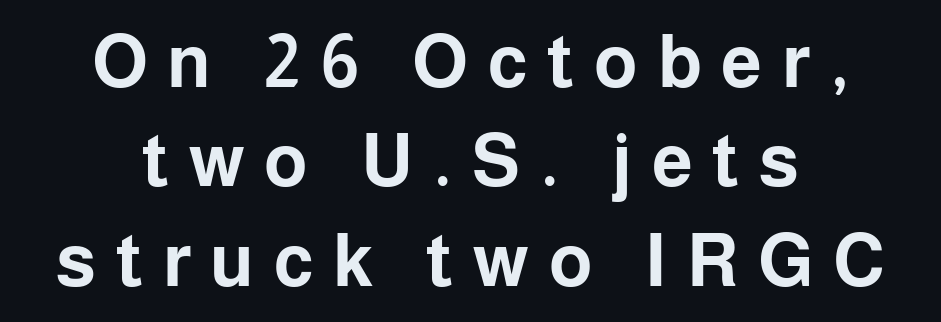
{"serif": "no", "italic": "no", "bold": "yes", "weight": "bold", "width": "normal", "stroke_contrast": "low", "x_height": "medium", "monospaced": "no", "underline": "no", "align": "center", "line_spacing": "normal", "line_spacing_ratio": 1.36, "letter_spacing": "wide", "letter_spacing_em": 0.27, "glyph_px": 73}
